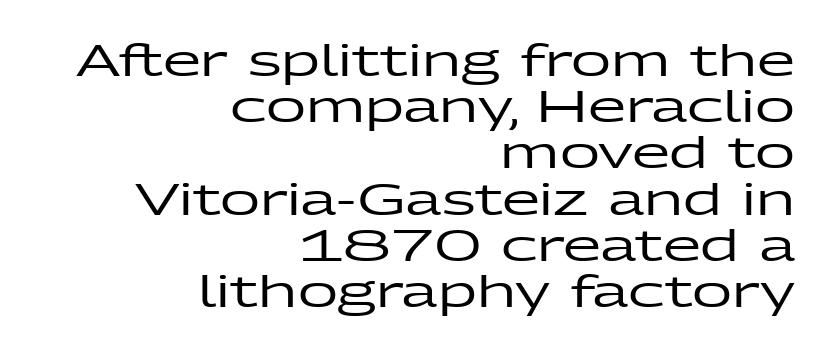
{"serif": "no", "italic": "no", "width": "wide", "stroke_contrast": "low", "x_height": "medium", "monospaced": "no", "underline": "no", "align": "right", "line_spacing": "tight", "line_spacing_ratio": 1.05, "letter_spacing": "normal", "letter_spacing_em": 0.0, "glyph_px": 44}
